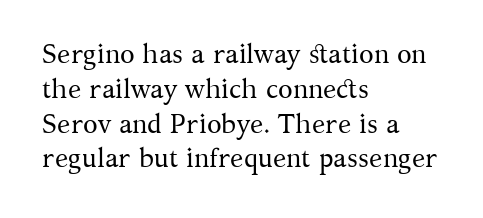
This sample keeps an unexceptional amount of space between lines. Characters remain perfectly vertical along every line. The gap between lines stays unmarked. Is this a heavy cut? Hardly; it is regular or lighter.
